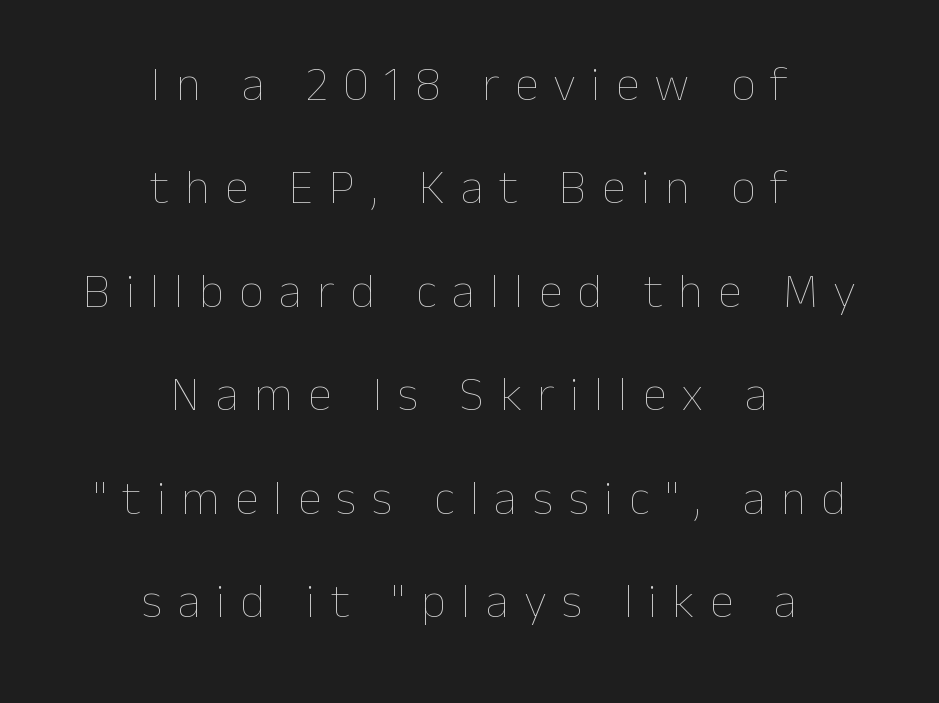
Is there any slant? The stems are plumb. On a weight scale, this lands at 450 or below. Is the letter spacing exaggerated? Yes — the characters are pushed far apart. A great deal of white space separates one row of letters from the next. Does the copy run flush right? No — it is centered line by line.
